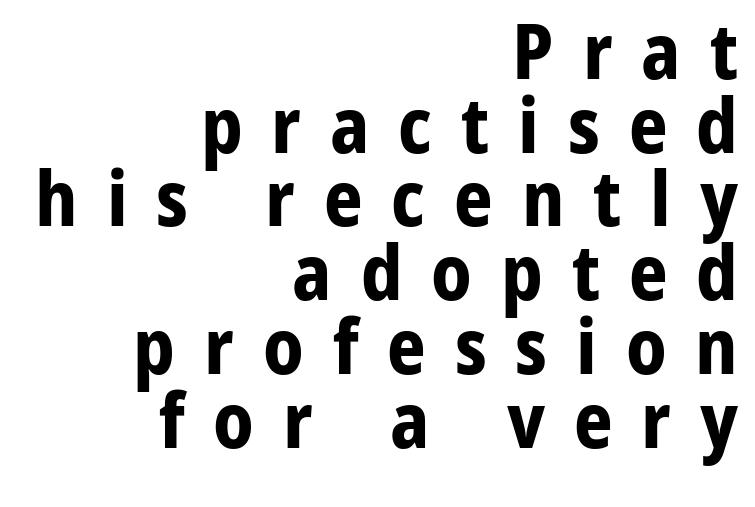
Only glyphs here, with clear space below each row. Closely set lines give the paragraph a compact silhouette. Notice how thick the strokes are: this is what a full bold looks like. Do the letters lean? They stand straight. Tracking value appears strongly positive — letters spread wide.
